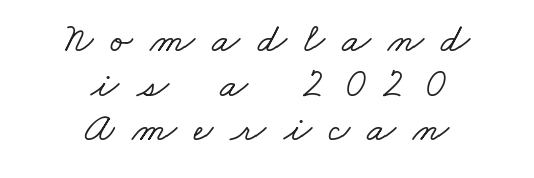
Descenders are the only things crossing below the line. Cramped leading. Observe the wide spacing: letters keep a clear distance from each other. I'd call this a serif setting — the letters wear small feet.
